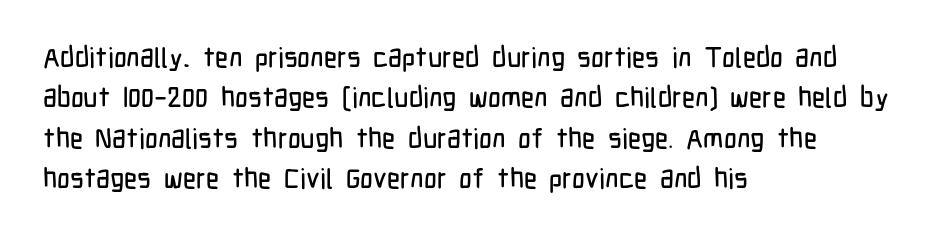
{"serif": "no", "italic": "no", "width": "condensed", "stroke_contrast": "low", "x_height": "medium", "monospaced": "no", "underline": "no", "align": "left", "line_spacing": "normal", "line_spacing_ratio": 1.44, "letter_spacing": "normal", "letter_spacing_em": 0.0, "glyph_px": 28}
